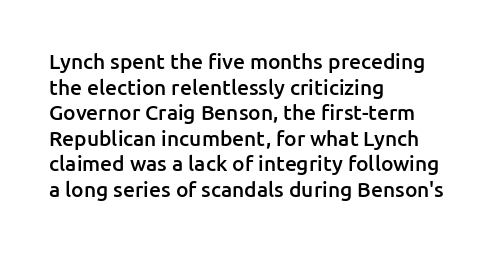
Q: Is the text bold? A: Semi-bold.
Q: Is the text italic (slanted)? A: No, it is upright.
Q: Is the text underlined? A: No.
Q: How is the paragraph aligned? A: Left-aligned.
Q: Is the spacing between letters normal or unusually wide? A: Normal.
